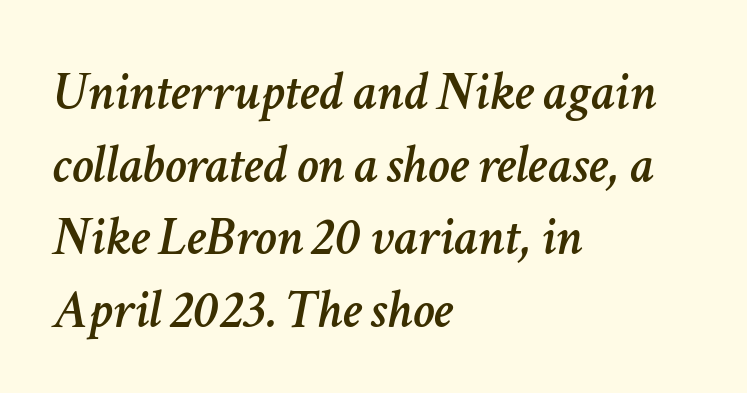
The image shows 55 px text type, italic (leaning right); set left-aligned, normal line spacing (1.32x), normal letter spacing, not underlined; low stroke contrast and a medium x-height.
